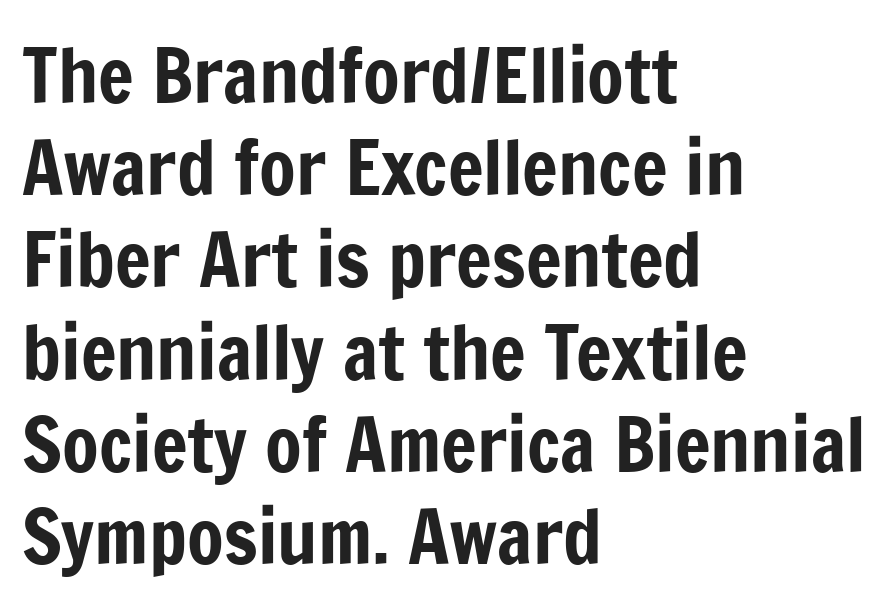
Q: Is the text italic (slanted)? A: No, it is upright.
Q: Is the typeface a serif or a sans-serif typeface? A: Sans-serif.
Q: Is the text underlined? A: No.
Q: How is the paragraph aligned? A: Left-aligned.
Q: Is the spacing between letters normal or unusually wide? A: Normal.
Q: Width (condensed, normal, or wide)? A: Condensed.
Q: Stroke contrast? A: Low.
Q: x-height? A: Medium.
Q: Monospaced? A: No.
